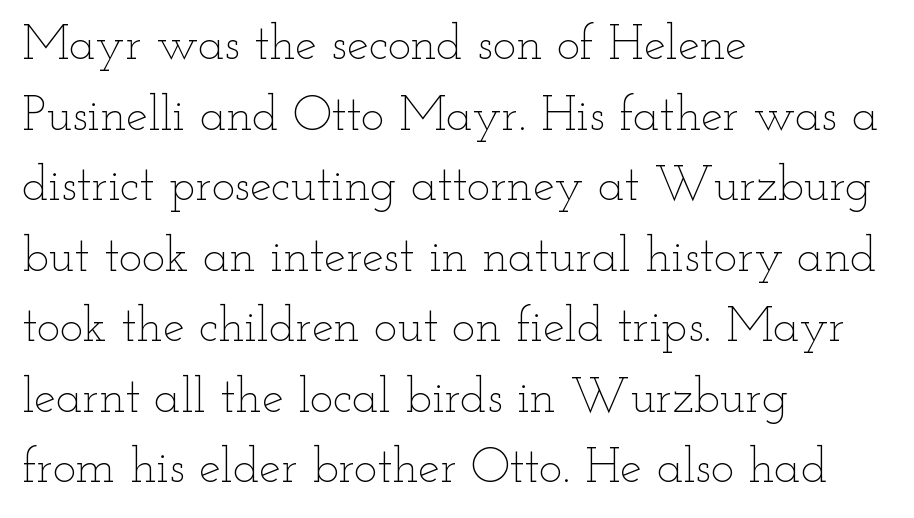
Regular leading. Compared with typical body copy, the letter spacing here is the same. The letters advance in unequal steps, a hallmark of proportional type. Alignment: flush left.
